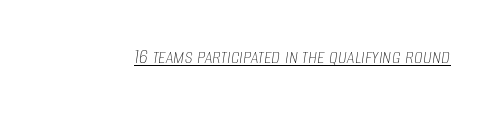
The image shows 22 px text type, italic (leaning right); set normal letter spacing, underlined.
